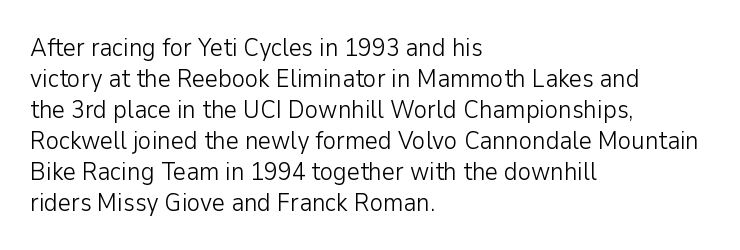
The image shows 25 px text type, upright; set left-aligned, line spacing 1.24x, normal letter spacing, not underlined.
